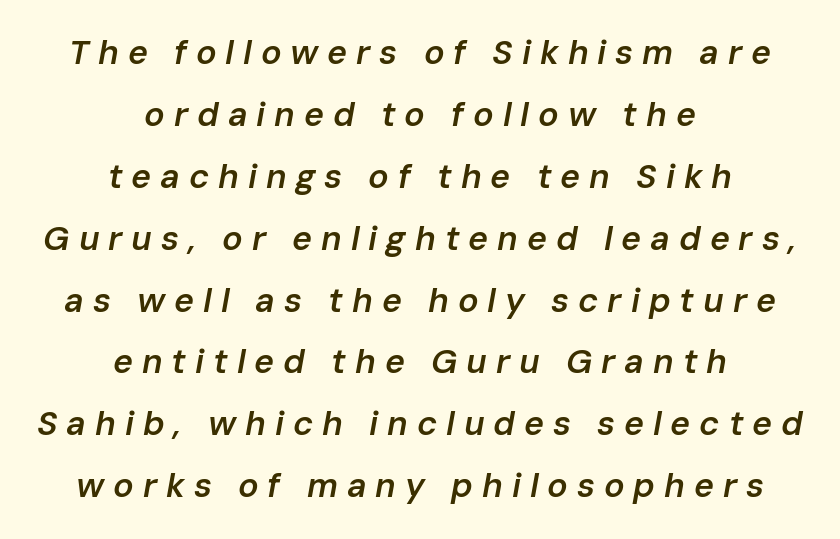
The image shows 34 px semibold type, italic (leaning right); set centered, line spacing 1.82x, unusually wide letter spacing (+0.26 em), not underlined; low stroke contrast and a medium x-height.
